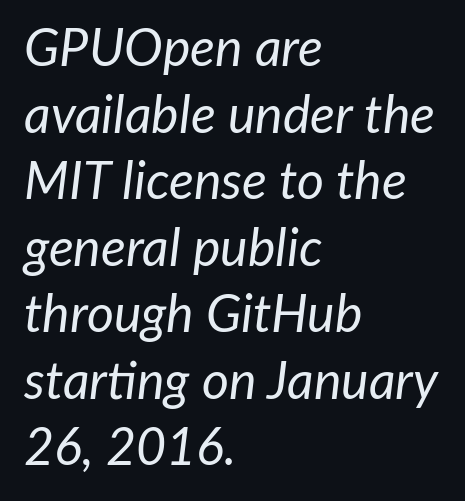
{"italic": "yes", "lean": "right", "slant_degrees": 7, "bold": "no", "weight": "regular", "width": "normal", "stroke_contrast": "low", "x_height": "medium", "monospaced": "no", "underline": "no", "align": "left", "line_spacing": "normal", "line_spacing_ratio": 1.28, "letter_spacing": "normal", "letter_spacing_em": 0.0, "glyph_px": 52}
